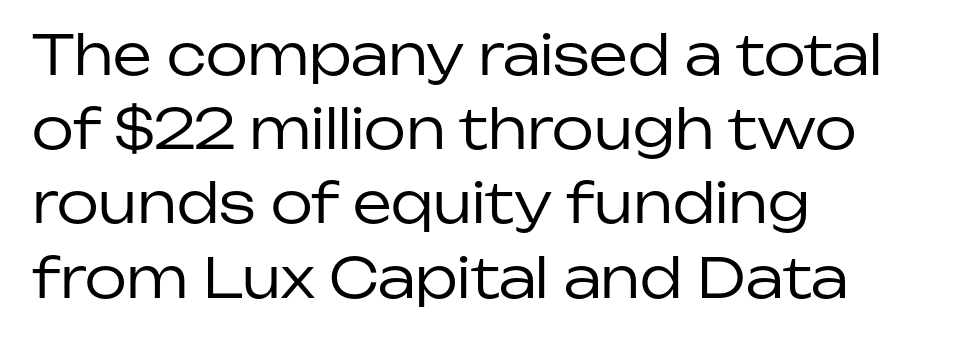
Q: Is the text bold? A: No.
Q: Is the text italic (slanted)? A: No, it is upright.
Q: Is the typeface a serif or a sans-serif typeface? A: Sans-serif.
Q: Is the text underlined? A: No.
Q: How is the paragraph aligned? A: Left-aligned.
Q: Is the spacing between letters normal or unusually wide? A: Normal.
Q: Is the spacing between lines tight, normal or loose? A: Normal.
Q: Width (condensed, normal, or wide)? A: Normal.
Q: Stroke contrast? A: Low.
Q: x-height? A: Medium.
Q: Monospaced? A: No.
